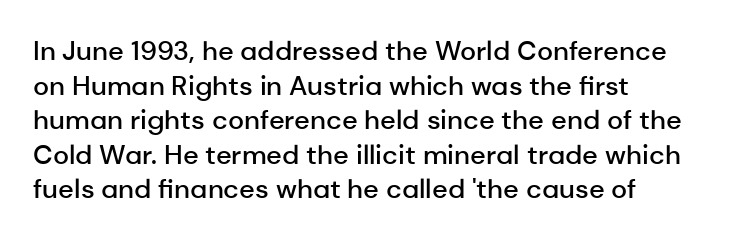
The image shows 27 px text type, upright; set left-aligned, normal line spacing (1.28x), normal letter spacing, not underlined.
